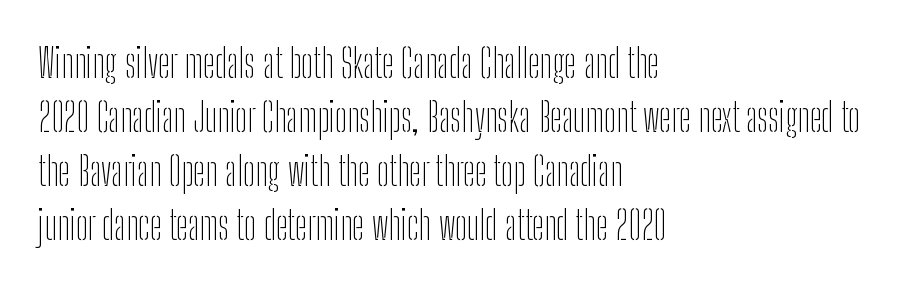
Q: Is the text bold? A: No.
Q: Is the text italic (slanted)? A: No, it is upright.
Q: Is the typeface a serif or a sans-serif typeface? A: Sans-serif.
Q: Is the text underlined? A: No.
Q: How is the paragraph aligned? A: Left-aligned.
Q: Is the spacing between letters normal or unusually wide? A: Normal.
Q: Is the spacing between lines tight, normal or loose? A: Normal.
Q: Width (condensed, normal, or wide)? A: Condensed.
Q: Stroke contrast? A: Low.
Q: x-height? A: Medium.
Q: Monospaced? A: No.
